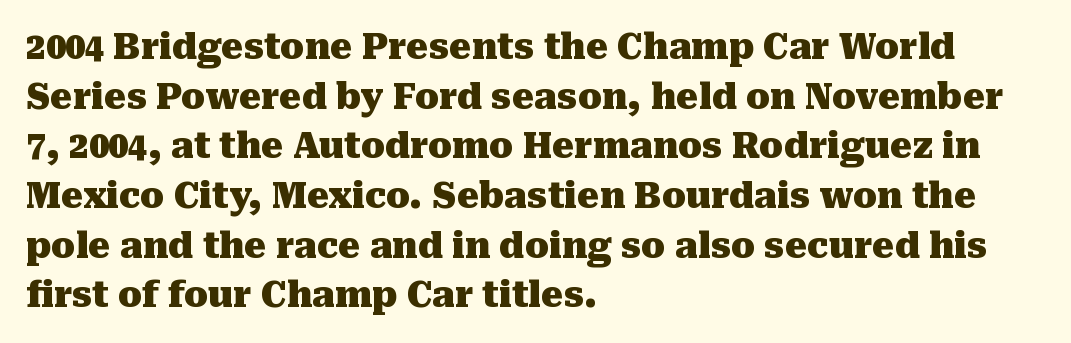
Q: Is the text bold? A: Yes.
Q: Is the text italic (slanted)? A: No, it is upright.
Q: Is the typeface a serif or a sans-serif typeface? A: Serif.
Q: Is the text underlined? A: No.
Q: How is the paragraph aligned? A: Left-aligned.
Q: Is the spacing between letters normal or unusually wide? A: Normal.
Q: Is the spacing between lines tight, normal or loose? A: Normal.
Q: Width (condensed, normal, or wide)? A: Normal.
Q: Stroke contrast? A: Medium.
Q: x-height? A: Medium.
Q: Monospaced? A: No.
